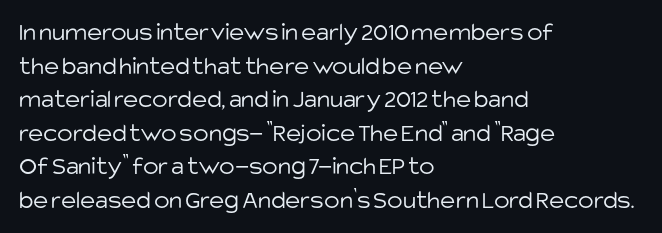
Interline gaps are of average width in this sample. In terms of posture, this sample is upright. Teacher's note: observe the even left margin — that is flush-left alignment. The cut favours lightness, reaching ordinary text weight at its darkest.
